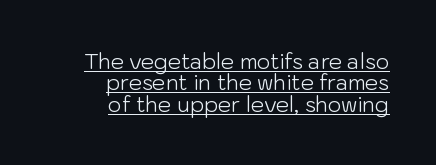
{"italic": "no", "bold": "no", "underline": "yes", "align": "right", "line_spacing": "tight", "line_spacing_ratio": 1.02, "letter_spacing": "normal", "letter_spacing_em": 0.0, "glyph_px": 21}
